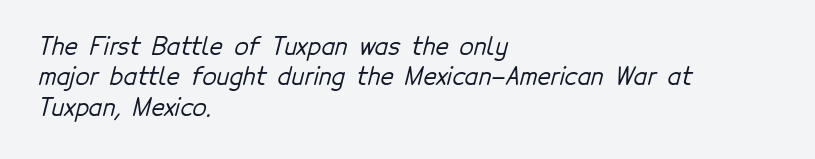
Q: Is the text underlined? A: No.
Q: How is the paragraph aligned? A: Left-aligned.
Q: Is the spacing between letters normal or unusually wide? A: Normal.
Q: Is the spacing between lines tight, normal or loose? A: Normal.
